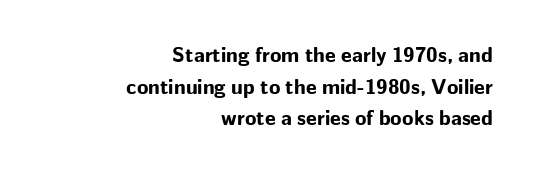
The image shows 21 px bold type, upright; set right-aligned, normal line spacing (1.51x), normal letter spacing, not underlined.
